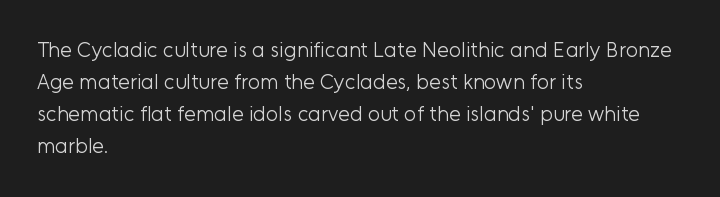
Is the block centered? No — it sits flush against the left margin. Honestly, the row spacing looks completely unremarkable. Check under the words: just untouched page. Ascenders rise straight up at ninety degrees. Nobody touched the tracking dial on this one.
